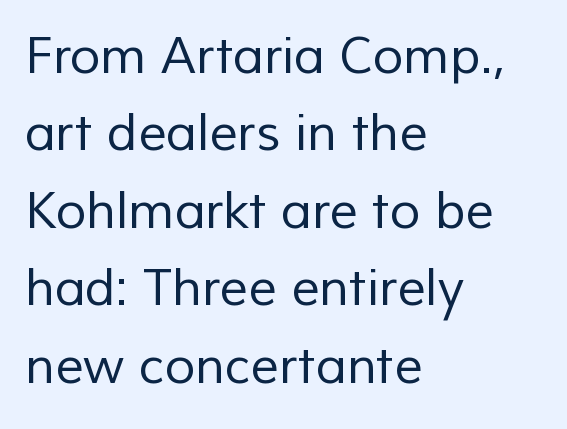
{"serif": "no", "bold": "no", "weight": "regular", "width": "normal", "stroke_contrast": "low", "x_height": "medium", "monospaced": "no", "underline": "no", "align": "left", "line_spacing": "normal", "line_spacing_ratio": 1.55, "letter_spacing": "normal", "letter_spacing_em": 0.0, "glyph_px": 50}
